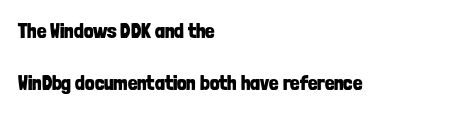
Spacing between characters is what you'd get straight out of the box. Heavy-handed strokes throughout: this text is bold. Baseline-to-baseline distance is far greater than the letter height. Compared with a centered layout, this one pins lines to the left instead.
